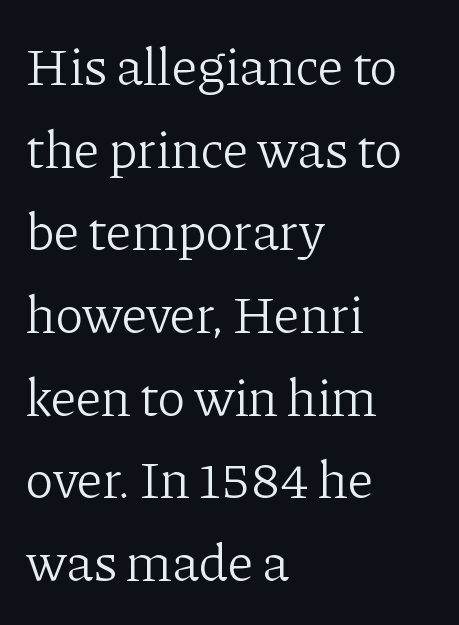
{"serif": "yes", "italic": "no", "bold": "no", "weight": "light", "width": "normal", "stroke_contrast": "low", "x_height": "medium", "monospaced": "no", "underline": "no", "align": "left", "line_spacing": "normal", "line_spacing_ratio": 1.56, "letter_spacing": "normal", "letter_spacing_em": 0.0, "glyph_px": 53}
